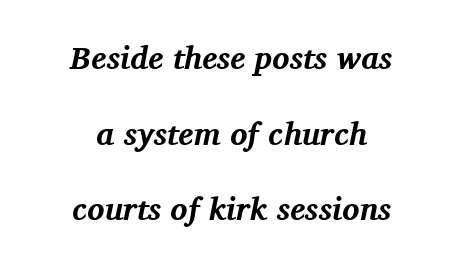
{"serif": "yes", "italic": "yes", "lean": "right", "slant_degrees": 11, "bold": "yes", "weight": "bold", "width": "normal", "stroke_contrast": "medium", "x_height": "medium", "monospaced": "no", "underline": "no", "align": "center", "line_spacing": "loose", "line_spacing_ratio": 2.36, "letter_spacing": "normal", "letter_spacing_em": 0.0, "glyph_px": 32}
